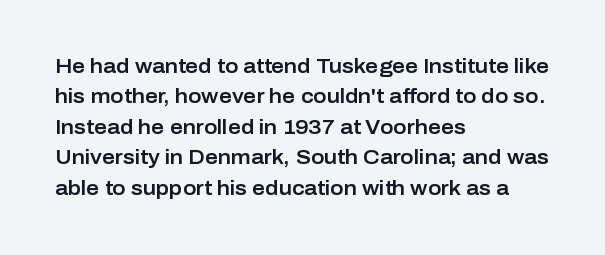
Characters follow at the spacing the type designer built in. The line-height multiplier appears to be the usual default. Just letters on the line, the space beneath them empty. It's the straight-up-and-down kind of type. Each line starts at the same left margin while the right side varies.
